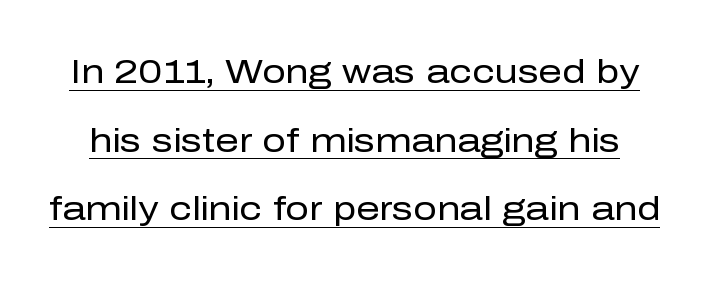
How would I describe the line gaps? Wide and relaxed. Is the letter spacing exaggerated? No — it looks like the ordinary default. Has an underline been added? It has. Do the characters align in a grid? No, the font is proportional.
